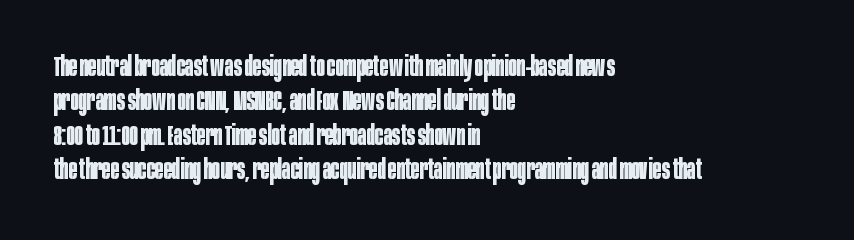
You can tell from the bare stems that sans-serif type was used. Think of a printed novel: that variable character pitch is what you see here. The string is rendered with underlining switched off. Tracking value appears to be zero — textbook default spacing. Does the weight exceed regular? Yes, all the way to bold. The passage is arranged the way most books set body copy — flush left.
